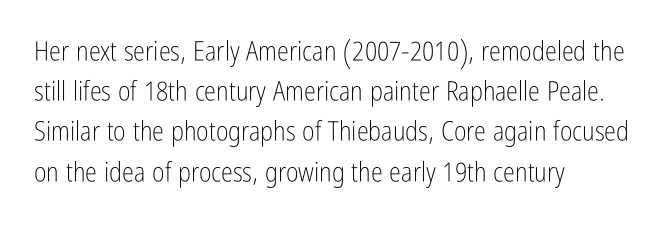
The paragraph shown leans on its left margin. Has an underline been added? It has not. The font's upright variant was chosen for this text. The cut favours lightness, reaching ordinary text weight at its darkest.
